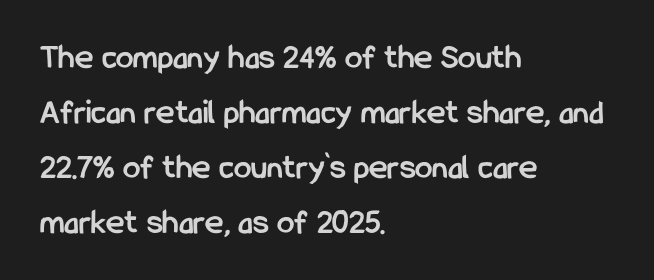
The rendering uses natural spacing where letterforms have individual widths. A sans-serif font was chosen for this passage. Alignment: flush left. The strokes are fattened all the way to bold. Successive baselines arrive at the customary interval. Honestly, there is no underline to notice here at all.
